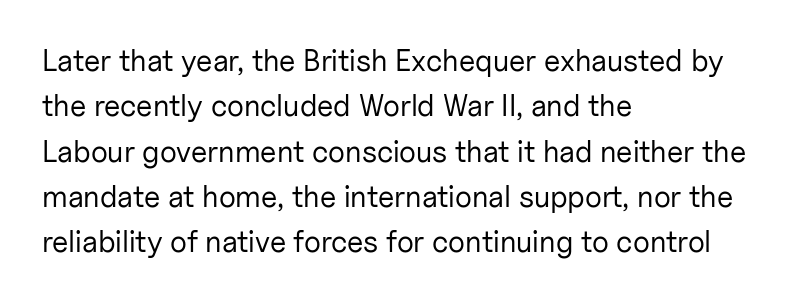
The image shows 30 px regular-weight sans-serif type, upright; set left-aligned, normal line spacing (1.51x), normal letter spacing, not underlined; low stroke contrast and a medium x-height.
